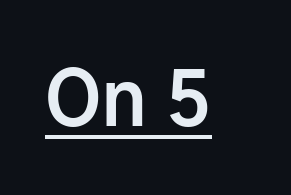
Q: Is the text bold? A: Yes.
Q: Is the text italic (slanted)? A: No, it is upright.
Q: Is the typeface a serif or a sans-serif typeface? A: Sans-serif.
Q: Is the text underlined? A: Yes.
Q: Is the spacing between letters normal or unusually wide? A: Normal.
Q: Width (condensed, normal, or wide)? A: Normal.
Q: Stroke contrast? A: Low.
Q: x-height? A: Medium.
Q: Monospaced? A: No.
